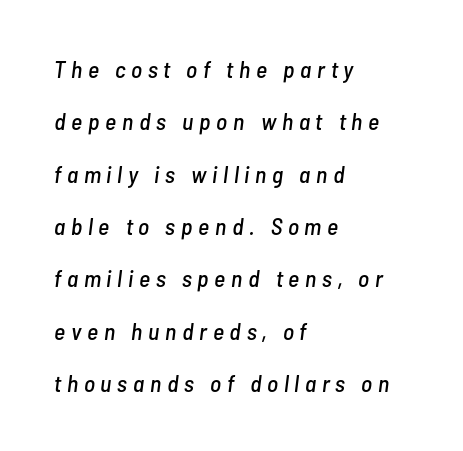
Does the lettering tilt? It does — this is italic. Descenders are the only things crossing below the line. The rendering uses a large line-height, opening up the rows. How are the letters spaced? Widely, with obvious added tracking. Teacher's note: observe the even left margin — that is flush-left alignment.
